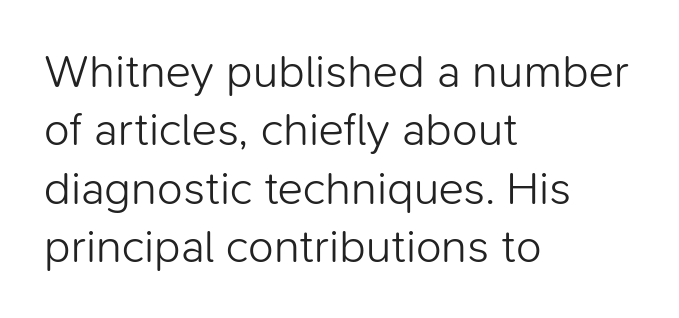
{"serif": "no", "italic": "no", "bold": "no", "weight": "light", "width": "normal", "stroke_contrast": "low", "x_height": "medium", "monospaced": "no", "underline": "no", "align": "left", "line_spacing_ratio": 1.24, "letter_spacing": "normal", "letter_spacing_em": 0.0, "glyph_px": 47}
